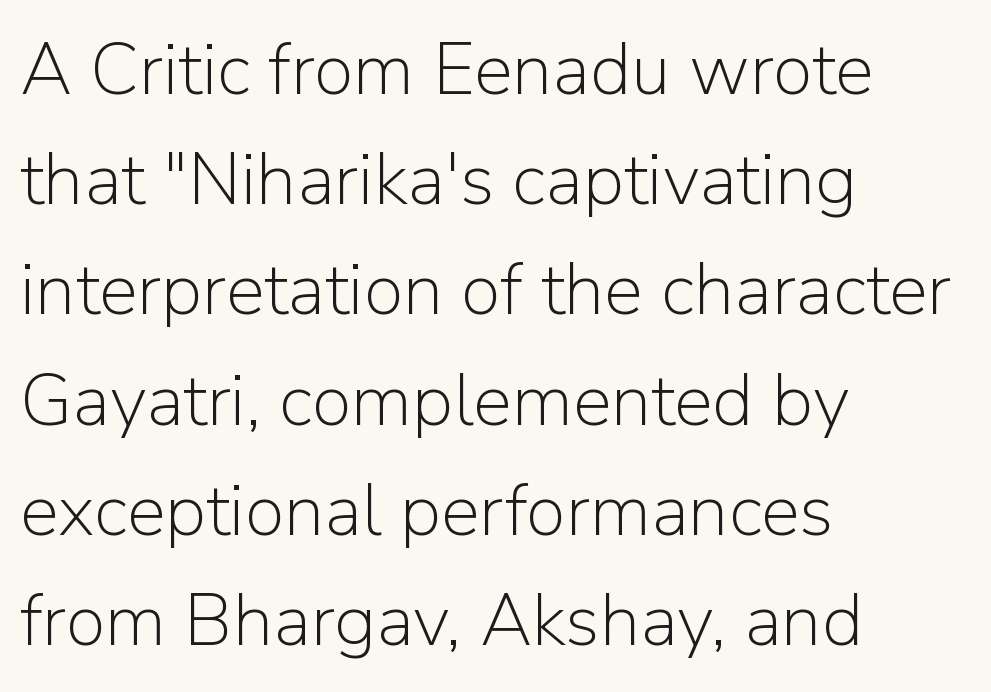
{"serif": "no", "italic": "no", "bold": "no", "weight": "light", "width": "normal", "stroke_contrast": "low", "x_height": "medium", "monospaced": "no", "underline": "no", "align": "left", "line_spacing": "normal", "line_spacing_ratio": 1.51, "letter_spacing": "normal", "letter_spacing_em": 0.0, "glyph_px": 73}
